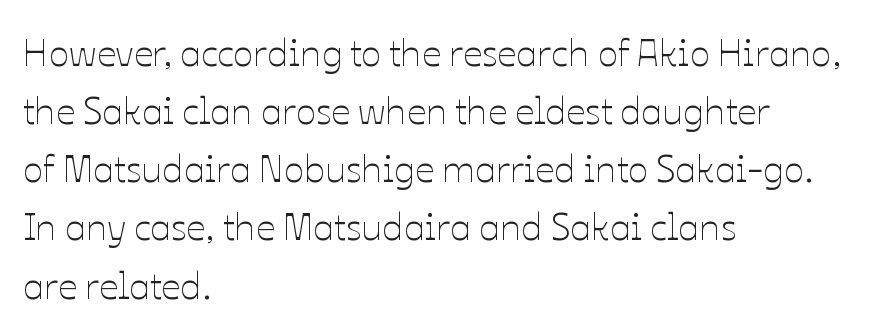
Interline gaps are of average width in this sample. Every row of glyphs begins at an identical x-position on the left. The characters are drawn with everyday or finer stroke widths. This is roman type, the default non-slanted kind. The rendering keeps characters at their native spacing. Check under the words: just untouched page.
